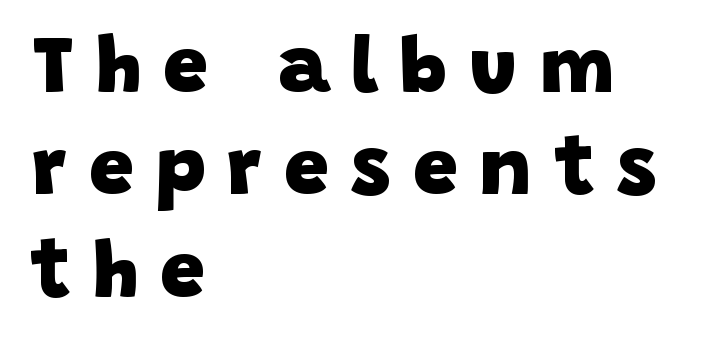
The image shows 80 px heavy sans-serif type; set left-aligned, normal line spacing (1.28x), unusually wide letter spacing (+0.28 em), not underlined; low stroke contrast and a large x-height.
